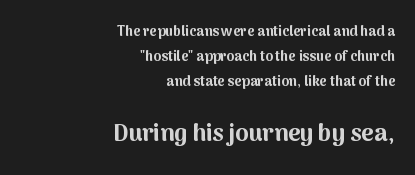
The image shows 24 px bold type, upright; set right-aligned, line spacing 1.8x, normal letter spacing, not underlined; the second (bottom) block is 1.71x larger.
